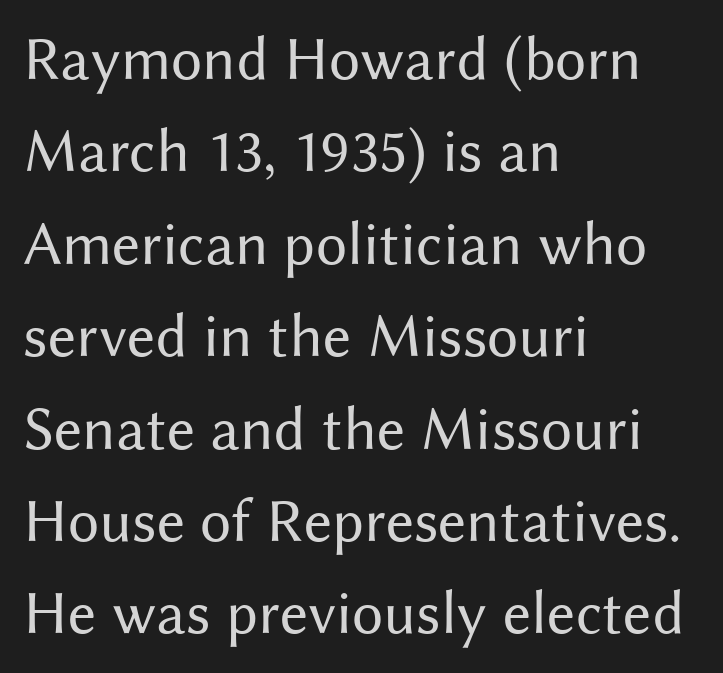
Regular leading. Spacing between characters is what you'd get straight out of the box. Ink coverage per letter is moderate at most. Each letter keeps its own natural width here, so spacing adapts to shape.
